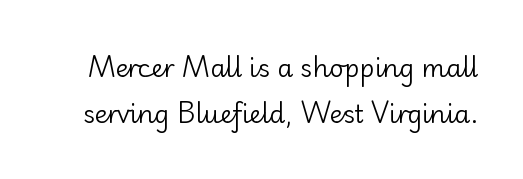
Q: Is the text bold? A: No.
Q: Is the text italic (slanted)? A: No, it is upright.
Q: Is the text underlined? A: No.
Q: Is the spacing between letters normal or unusually wide? A: Normal.
